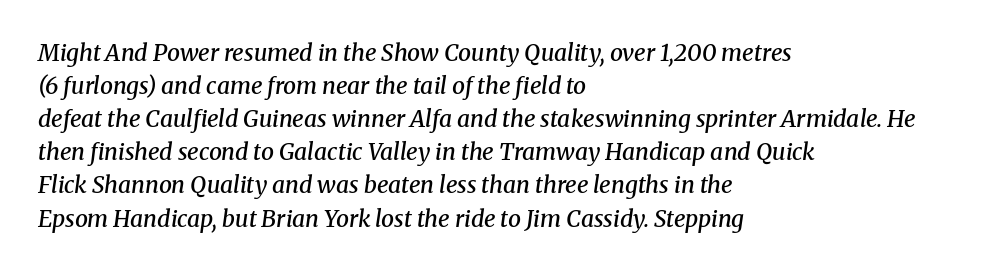
Successive baselines arrive at the customary interval. The ragged edge is on the right, which tells us the setting is flush left. Descenders are the only things crossing below the line. The glyphs look as if they've been sheared to an angle. Words appear dense and cohesive because spacing is normal. Strokes here are thickened, but only to semibold level.
